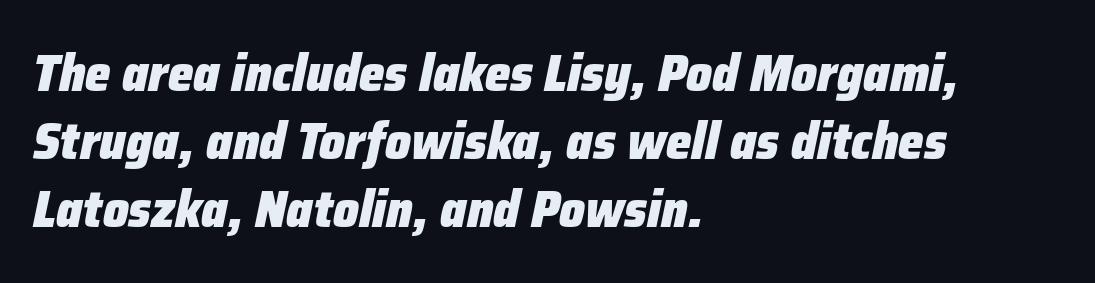
Q: Is the text bold? A: Yes.
Q: Is the text italic (slanted)? A: Yes, it leans right by about 12 degrees.
Q: Is the text underlined? A: No.
Q: How is the paragraph aligned? A: Left-aligned.
Q: Is the spacing between letters normal or unusually wide? A: Normal.
Q: Is the spacing between lines tight, normal or loose? A: Normal.
Q: Width (condensed, normal, or wide)? A: Normal.
Q: Stroke contrast? A: Low.
Q: x-height? A: Medium.
Q: Monospaced? A: No.
